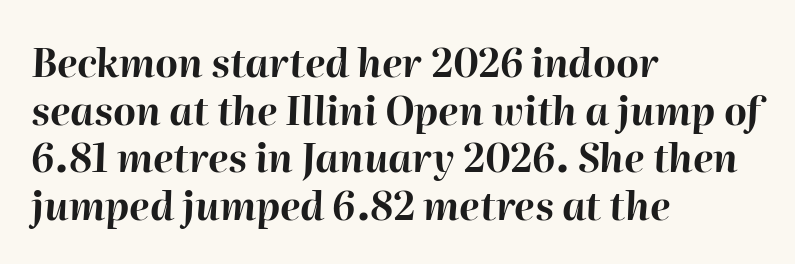
A typesetter would call this proportional, since set widths differ per character. Short and long lines alike share a common starting point at left. Is the type bold? Yes — the strokes are clearly thick and heavy. The space beneath each line is pristine and unruled. Each word holds together tightly as a unit, with standard inter-letter gaps.
